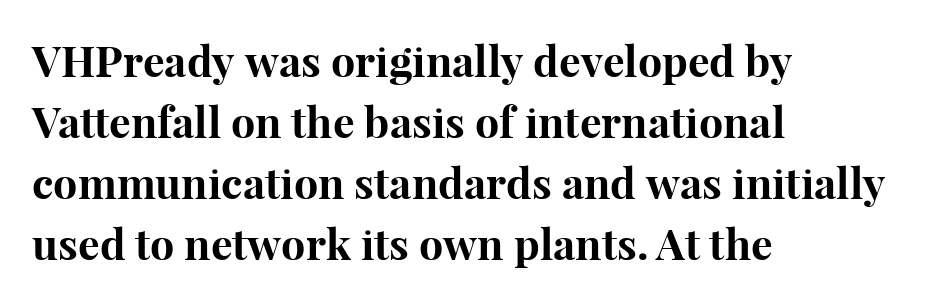
The image shows 43 px bold serif type, upright; set left-aligned, normal line spacing (1.42x), normal letter spacing, not underlined; high stroke contrast and a medium x-height.
